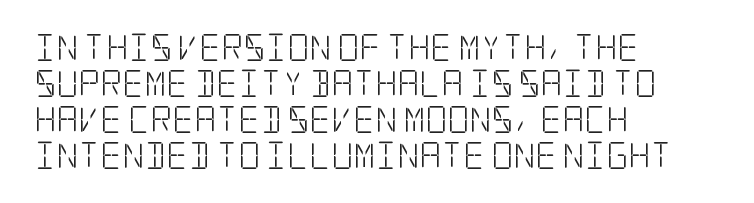
A clean baseline with only descenders dipping below it. The letters stand upright; this is a roman face. The letterforms sit shoulder to shoulder at normal distance. The compositor pushed each line to the left boundary.
